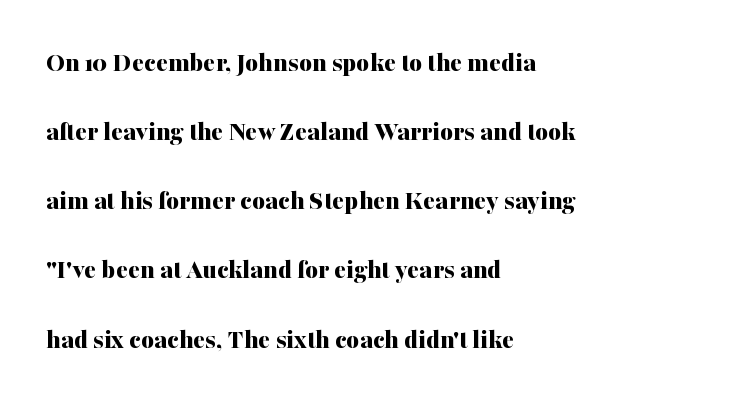
These lines are composed in type with serifs. A roman cut, with each character standing at attention. Short and long lines alike share a common starting point at left. Caption: standard tracking, unaltered.
